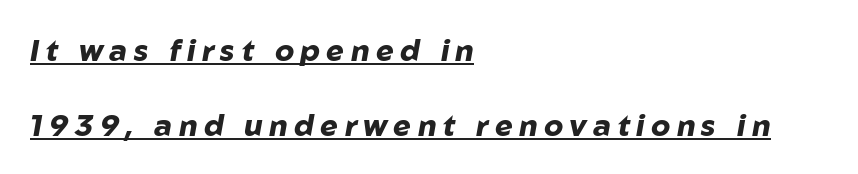
Q: Is the text bold? A: Yes.
Q: Is the text italic (slanted)? A: Yes, it leans right by about 10 degrees.
Q: Is the text underlined? A: Yes.
Q: How is the paragraph aligned? A: Left-aligned.
Q: Is the spacing between letters normal or unusually wide? A: Unusually wide.
Q: Is the spacing between lines tight, normal or loose? A: Loose.
Q: Width (condensed, normal, or wide)? A: Normal.
Q: Stroke contrast? A: Low.
Q: x-height? A: Medium.
Q: Monospaced? A: No.
